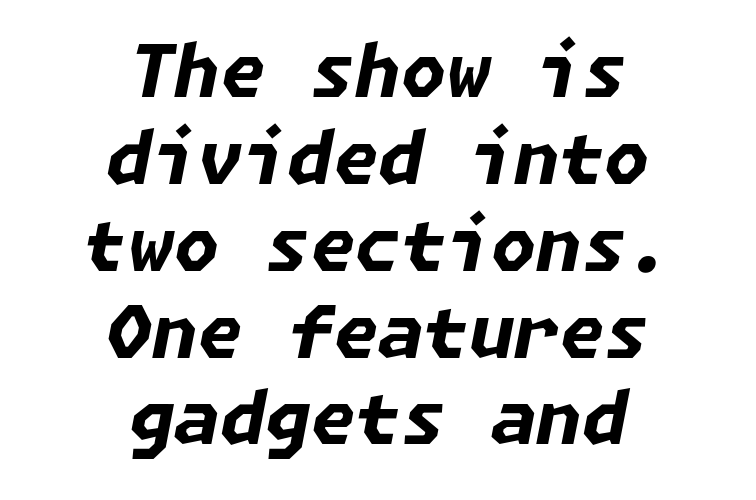
Neither beginnings nor endings align; midpoints do. Has an underline been added? It has not. Rendered with sloped, italic letterforms. These lines carry a lot of weight — the face is fully bold. The letters sit at their default tracking, neither squeezed nor spread.
